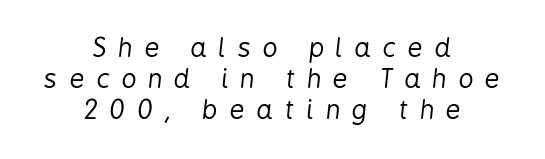
{"italic": "yes", "lean": "right", "slant_degrees": 6, "bold": "no", "underline": "no", "align": "center", "line_spacing_ratio": 1.19, "letter_spacing": "wide", "letter_spacing_em": 0.46, "glyph_px": 26}
